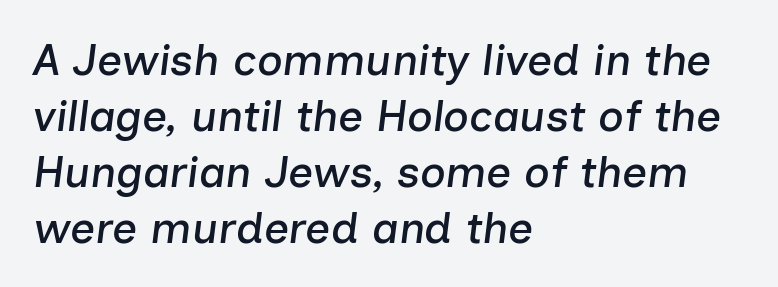
Q: Is the text italic (slanted)? A: Yes, it leans right by about 7 degrees.
Q: Is the text underlined? A: No.
Q: How is the paragraph aligned? A: Left-aligned.
Q: Is the spacing between letters normal or unusually wide? A: Normal.
Q: Is the spacing between lines tight, normal or loose? A: Normal.
Q: Width (condensed, normal, or wide)? A: Normal.
Q: Stroke contrast? A: Low.
Q: x-height? A: Medium.
Q: Monospaced? A: No.
